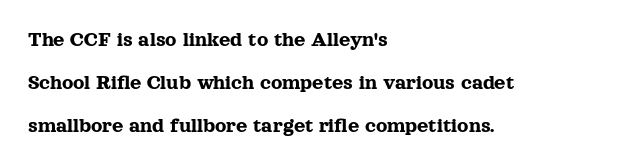
The image shows 22 px text type, upright; set left-aligned, loose line spacing (1.96x), normal letter spacing, not underlined.
